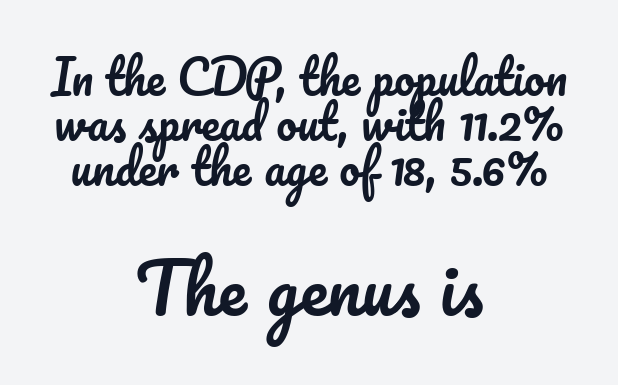
Q: Is the text italic (slanted)? A: Yes.
Q: Is the text underlined? A: No.
Q: How is the paragraph aligned? A: Centered.
Q: Is the spacing between letters normal or unusually wide? A: Normal.
Q: Is the spacing between lines tight, normal or loose? A: Tight.
Q: Which block of text is set in a larger size, the first (top) or the second (bottom)? A: The second (bottom) one.
Q: Width (condensed, normal, or wide)? A: Normal.
Q: Stroke contrast? A: Low.
Q: x-height? A: Small.
Q: Monospaced? A: No.
